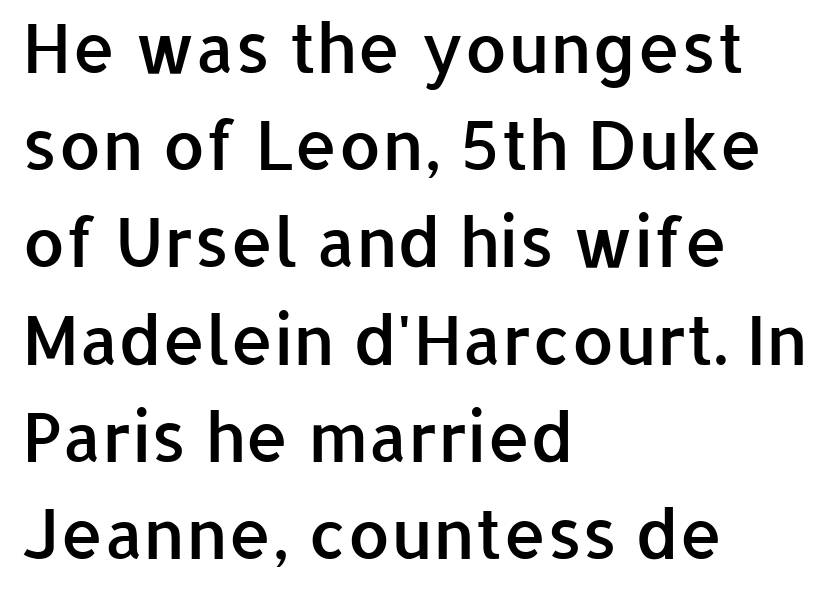
The image shows 68 px semibold sans-serif type, upright; set left-aligned, normal line spacing (1.43x), normal letter spacing, not underlined; low stroke contrast and a medium x-height.
